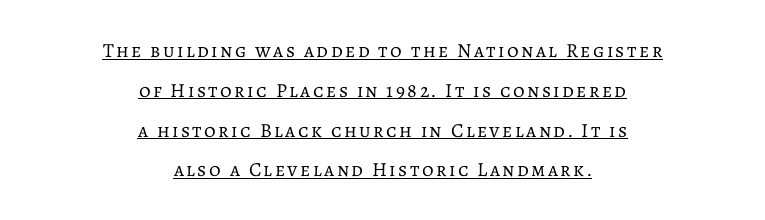
Q: Is the text bold? A: No.
Q: Is the text italic (slanted)? A: No, it is upright.
Q: Is the text underlined? A: Yes.
Q: How is the paragraph aligned? A: Centered.
Q: Is the spacing between lines tight, normal or loose? A: Loose.
